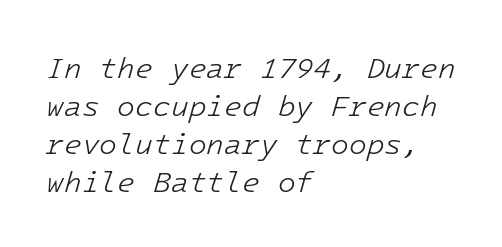
{"italic": "yes", "lean": "right", "slant_degrees": 16, "bold": "no", "weight": "light", "width": "normal", "stroke_contrast": "low", "x_height": "medium", "monospaced": "yes", "underline": "no", "align": "left", "line_spacing": "normal", "line_spacing_ratio": 1.31, "letter_spacing": "normal", "letter_spacing_em": 0.0, "glyph_px": 29}
